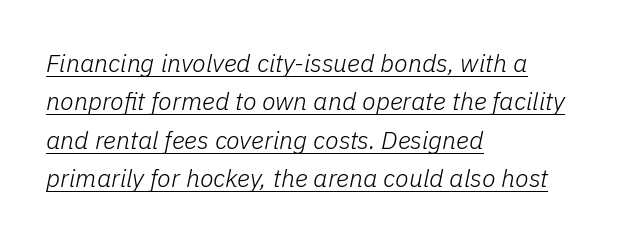
{"italic": "yes", "lean": "right", "slant_degrees": 11, "bold": "no", "underline": "yes", "align": "left", "line_spacing": "normal", "line_spacing_ratio": 1.54, "letter_spacing": "normal", "letter_spacing_em": 0.0, "glyph_px": 25}
